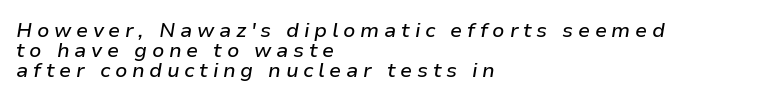
Yep, that's italic — everything's leaning. The specimen omits any rule beneath the text block's lines. Leading: reduced. Which margin do the lines hug? The left one — the right edge is uneven. The letterforms stand isolated, each surrounded by extra space.
